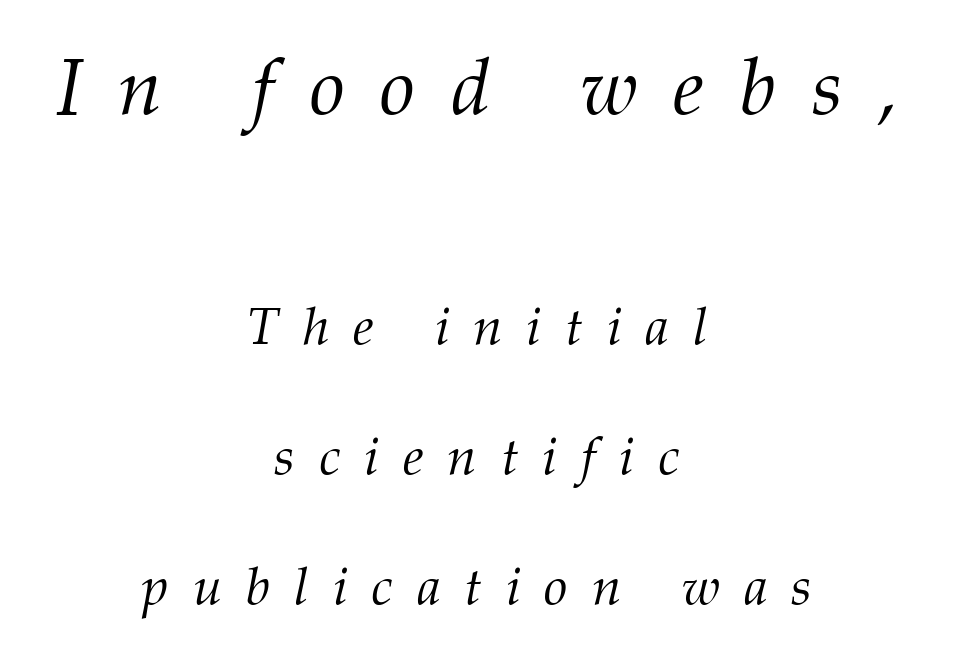
The image shows 79 px light serif type, italic (leaning right); set centered, loose line spacing (2.46x), unusually wide letter spacing (+0.45 em), not underlined; the first (top) block is 1.49x larger; medium stroke contrast and a medium x-height.
